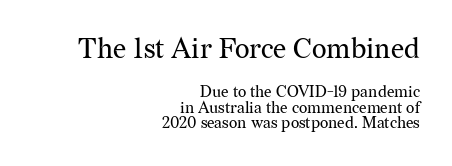
{"serif": "yes", "italic": "no", "bold": "no", "weight": "regular", "width": "normal", "stroke_contrast": "medium", "x_height": "medium", "monospaced": "no", "underline": "no", "align": "right", "line_spacing": "tight", "line_spacing_ratio": 0.98, "letter_spacing": "normal", "letter_spacing_em": 0.0, "larger_block": "first", "size_ratio": 1.75, "glyph_px": 28}
